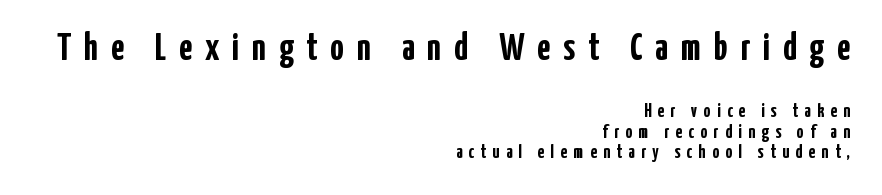
Two sizes are in play, and the larger belongs to the first block. Loose tracking; the words dissolve into strings of separated letters. The passage shown is not underscored anywhere. How heavy is the stroke? Heavy — this is a bold. The font's upright variant was chosen for this text.
